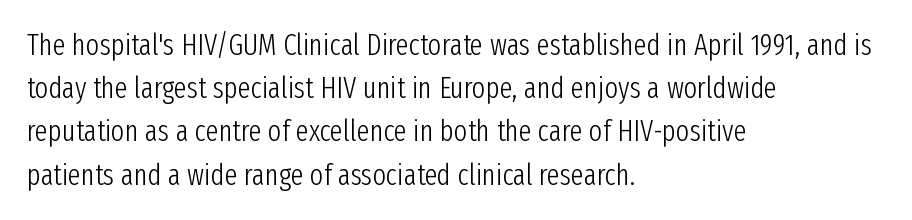
{"serif": "no", "italic": "no", "bold": "no", "weight": "light", "width": "condensed", "stroke_contrast": "low", "x_height": "medium", "monospaced": "no", "underline": "no", "align": "left", "line_spacing": "normal", "line_spacing_ratio": 1.49, "letter_spacing": "normal", "letter_spacing_em": 0.0, "glyph_px": 29}
